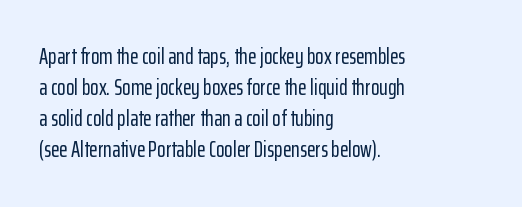
No italicization has been applied; the sample stays upright. The text block is weighted toward the left margin, trailing off unevenly rightward. Each row of text sits above clean, open space. Leading matches the norm, producing a regular column. Nobody touched the tracking dial on this one.
